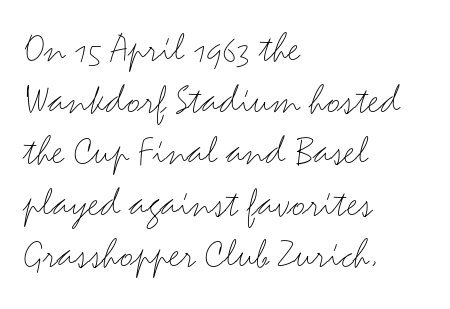
The image shows 43 px light, wide sans-serif type; set left-aligned, line spacing 1.2x, normal letter spacing, not underlined; medium stroke contrast and a small x-height.
